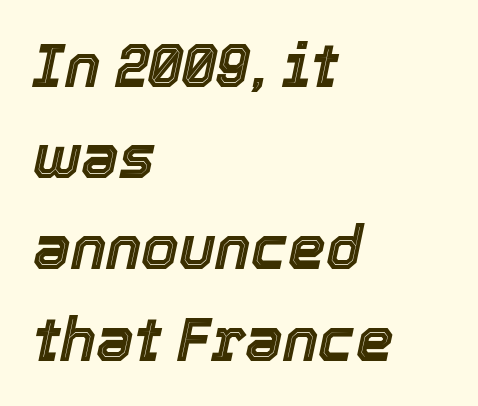
Q: Is the text italic (slanted)? A: Yes, it leans right by about 12 degrees.
Q: Is the text underlined? A: No.
Q: How is the paragraph aligned? A: Left-aligned.
Q: Is the spacing between letters normal or unusually wide? A: Normal.
Q: Is the spacing between lines tight, normal or loose? A: Normal.
Q: Width (condensed, normal, or wide)? A: Normal.
Q: x-height? A: Medium.
Q: Monospaced? A: No.
